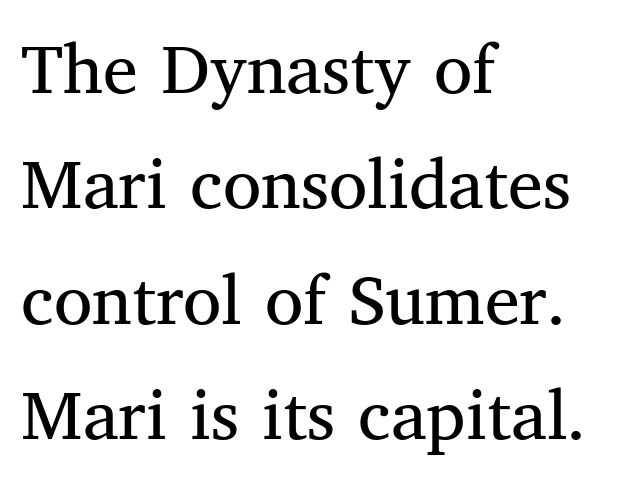
The image shows 78 px regular-weight serif type, upright; set left-aligned, normal line spacing (1.48x), normal letter spacing, not underlined; medium stroke contrast and a medium x-height.
